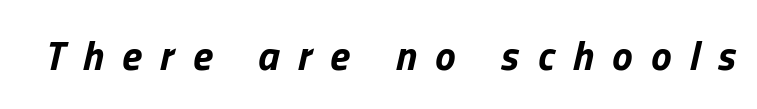
Is the type slanted? Yes — the strokes lean at a clear angle. Lines of text with bare space underneath. Students, note that the glyphs here are deliberately spaced far apart. The letters advance in unequal steps, a hallmark of proportional type.
